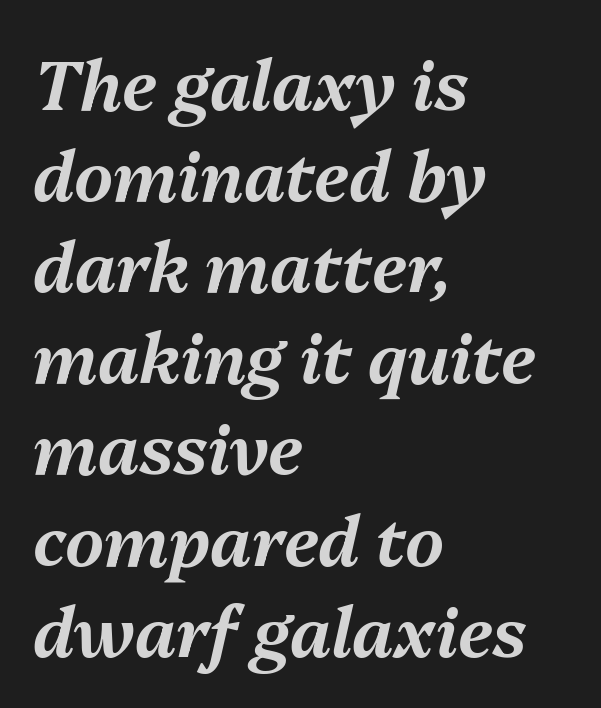
Q: Is the text italic (slanted)? A: Yes, it leans right by about 13 degrees.
Q: Is the text underlined? A: No.
Q: How is the paragraph aligned? A: Left-aligned.
Q: Is the spacing between letters normal or unusually wide? A: Normal.
Q: Is the spacing between lines tight, normal or loose? A: Normal.
Q: Width (condensed, normal, or wide)? A: Normal.
Q: Stroke contrast? A: Medium.
Q: x-height? A: Medium.
Q: Monospaced? A: No.
